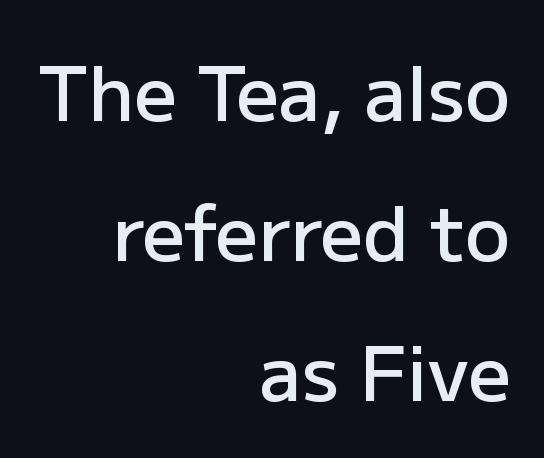
{"serif": "no", "italic": "no", "bold": "semi", "weight": "semibold", "width": "normal", "stroke_contrast": "low", "x_height": "medium", "monospaced": "no", "underline": "no", "align": "right", "line_spacing_ratio": 1.87, "letter_spacing": "normal", "letter_spacing_em": 0.0, "glyph_px": 75}
